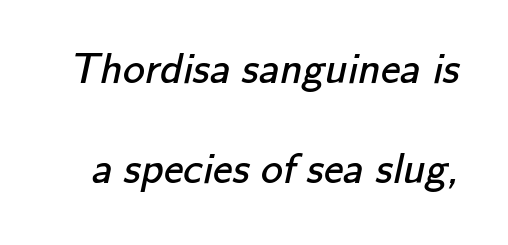
Q: Is the text bold? A: No.
Q: Is the typeface a serif or a sans-serif typeface? A: Sans-serif.
Q: Is the text underlined? A: No.
Q: Is the spacing between letters normal or unusually wide? A: Normal.
Q: Is the spacing between lines tight, normal or loose? A: Loose.
Q: Width (condensed, normal, or wide)? A: Normal.
Q: Stroke contrast? A: Low.
Q: x-height? A: Small.
Q: Monospaced? A: No.
